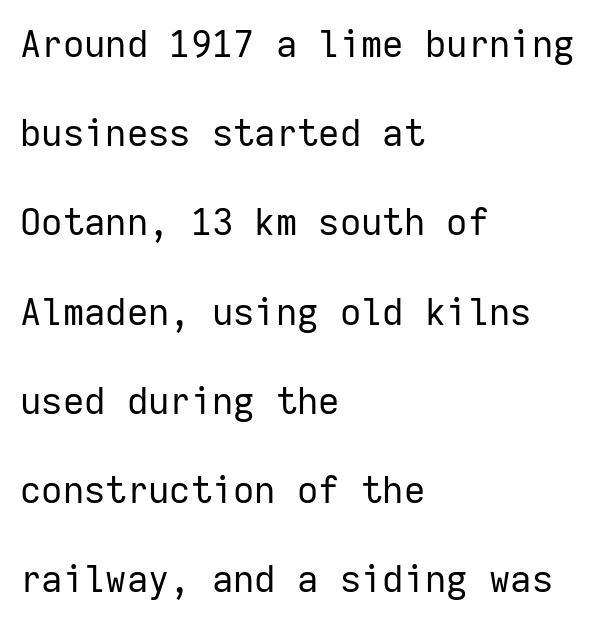
{"serif": "no", "italic": "no", "bold": "no", "weight": "regular", "width": "normal", "stroke_contrast": "low", "x_height": "medium", "monospaced": "yes", "underline": "no", "align": "left", "line_spacing": "loose", "line_spacing_ratio": 2.41, "letter_spacing": "normal", "letter_spacing_em": 0.0, "glyph_px": 37}
